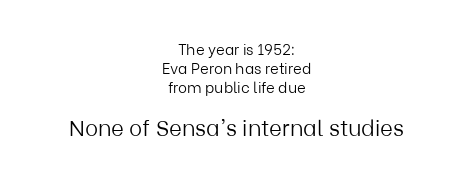
Q: Is the text bold? A: No.
Q: Is the text italic (slanted)? A: No, it is upright.
Q: Is the text underlined? A: No.
Q: How is the paragraph aligned? A: Centered.
Q: Is the spacing between letters normal or unusually wide? A: Normal.
Q: Is the spacing between lines tight, normal or loose? A: Normal.
Q: Which block of text is set in a larger size, the first (top) or the second (bottom)? A: The second (bottom) one.
